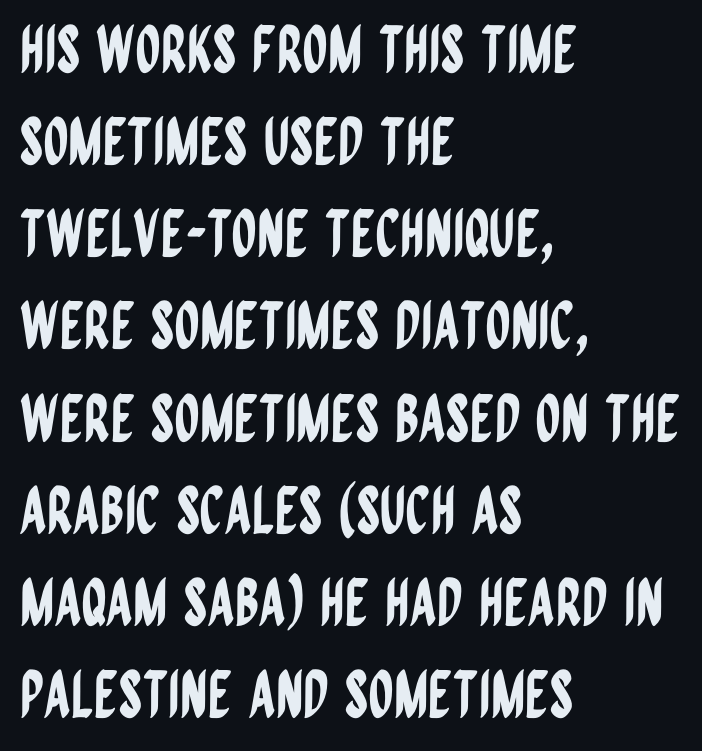
The image shows 64 px condensed sans-serif type, upright; set left-aligned, normal line spacing (1.44x), normal letter spacing, not underlined; low stroke contrast and a large x-height.
